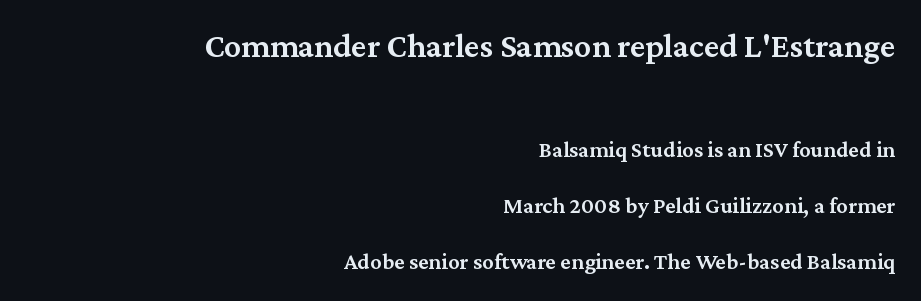
{"serif": "yes", "italic": "no", "bold": "semi", "weight": "semibold", "width": "normal", "stroke_contrast": "medium", "x_height": "medium", "monospaced": "no", "underline": "no", "align": "right", "line_spacing": "loose", "line_spacing_ratio": 2.44, "letter_spacing": "normal", "letter_spacing_em": 0.0, "larger_block": "first", "size_ratio": 1.48, "glyph_px": 34}
